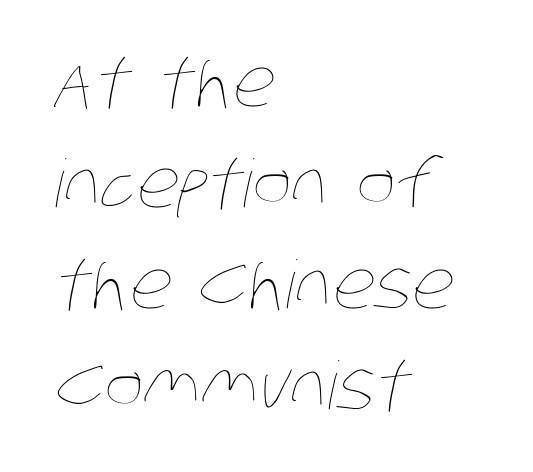
Standard letterfit; no display-style spreading of the glyphs. Evenly set lines give the paragraph a standard silhouette. The typeface has the unassuming heft of standard copy or less. The baseline area is clear. Reading down the block, your eye returns to a fixed left position each line. Varying glyph widths throughout — classic text-font behaviour.
